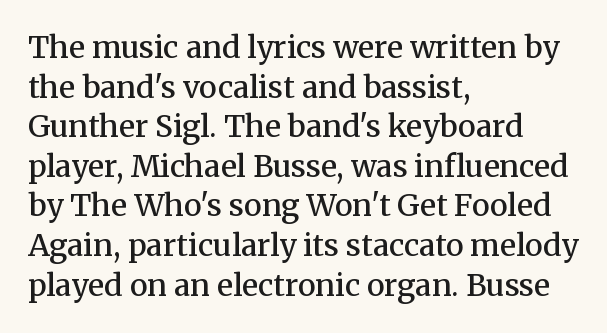
The image shows 30 px semibold serif type, upright; set left-aligned, normal line spacing (1.32x), normal letter spacing, not underlined; medium stroke contrast and a medium x-height.
